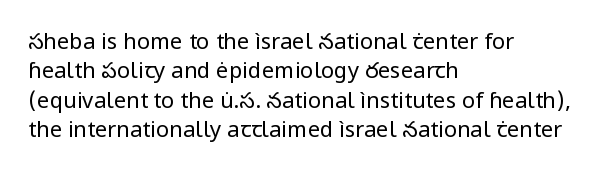
{"italic": "no", "bold": "no", "underline": "no", "align": "left", "line_spacing": "normal", "line_spacing_ratio": 1.34, "letter_spacing": "normal", "letter_spacing_em": 0.0, "glyph_px": 22}
